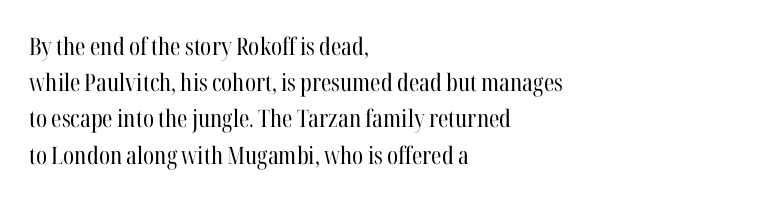
Default kerning and tracking; the words read as compact shapes. Tall strokes in this sample are plumb rather than angled. This rendering uses left alignment, leaving the right contour irregular. Students, observe: this is what conventionally led text looks like. Each stroke keeps to a modest, everyday thickness or less. Honestly, there is no underline to notice here at all.
